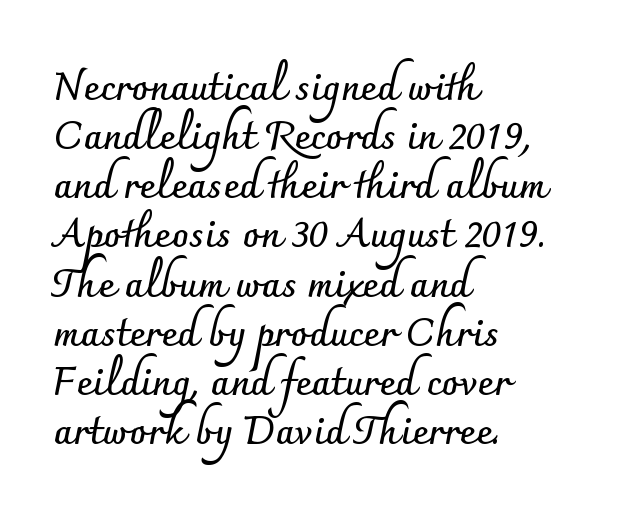
Tracking value appears to be zero — textbook default spacing. Horizontal bands of white between lines are of average thickness. Short and long lines alike share a common starting point at left. The letters advance in unequal steps, a hallmark of proportional type.
